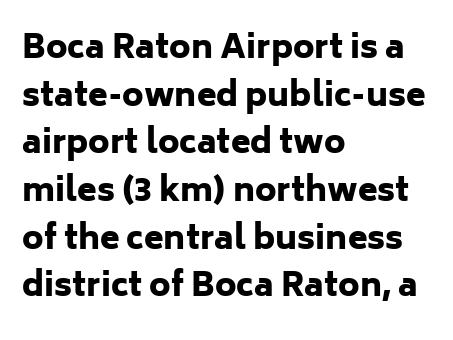
Q: Is the text bold? A: Yes.
Q: Is the text italic (slanted)? A: No, it is upright.
Q: Is the typeface a serif or a sans-serif typeface? A: Sans-serif.
Q: Is the text underlined? A: No.
Q: How is the paragraph aligned? A: Left-aligned.
Q: Is the spacing between letters normal or unusually wide? A: Normal.
Q: Is the spacing between lines tight, normal or loose? A: Normal.
Q: Width (condensed, normal, or wide)? A: Normal.
Q: Stroke contrast? A: Low.
Q: x-height? A: Medium.
Q: Monospaced? A: No.
